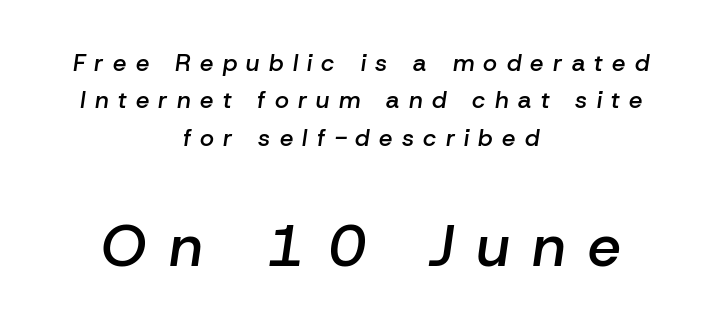
{"italic": "yes", "lean": "right", "slant_degrees": 8, "bold": "semi", "weight": "semibold", "width": "normal", "stroke_contrast": "low", "x_height": "medium", "monospaced": "no", "underline": "no", "align": "center", "line_spacing": "normal", "line_spacing_ratio": 1.56, "letter_spacing": "wide", "letter_spacing_em": 0.39, "larger_block": "second", "size_ratio": 2.46, "glyph_px": 59}
